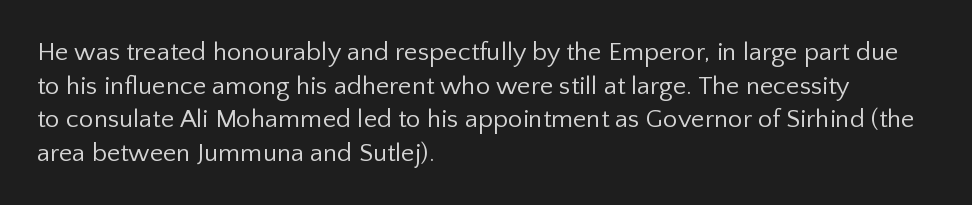
Interline gaps are of average width in this sample. In terms of posture, this sample is upright. Teacher's note: observe the even left margin — that is flush-left alignment. The cut favours lightness, reaching ordinary text weight at its darkest.
